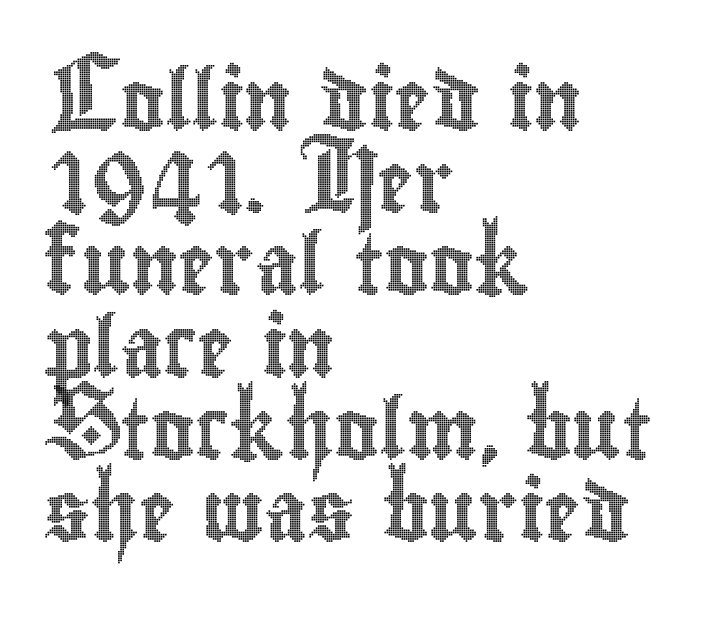
The image shows 60 px condensed type, upright; set left-aligned, normal line spacing (1.37x), normal letter spacing, not underlined; a small x-height.
